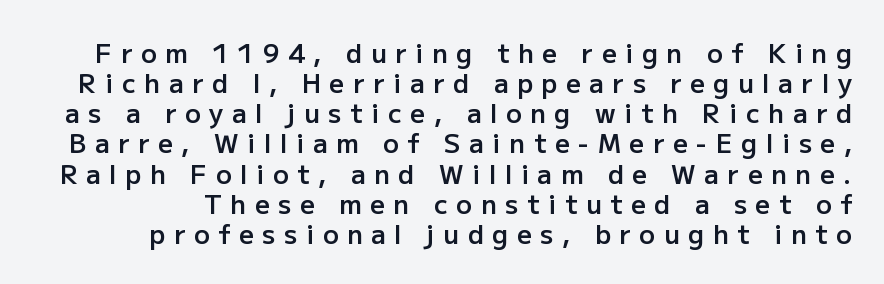
Q: Is the text bold? A: Semi-bold.
Q: Is the text italic (slanted)? A: No, it is upright.
Q: Is the text underlined? A: No.
Q: Is the spacing between letters normal or unusually wide? A: Unusually wide.
